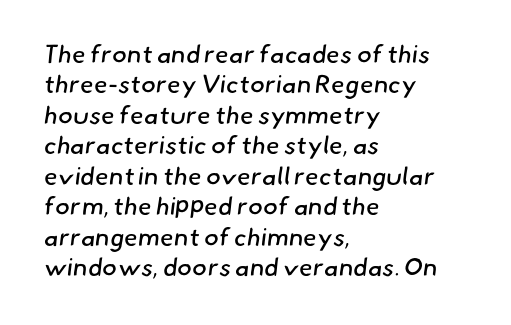
{"bold": "no", "underline": "no", "align": "left", "line_spacing_ratio": 1.22, "letter_spacing": "normal", "letter_spacing_em": 0.0, "glyph_px": 25}
